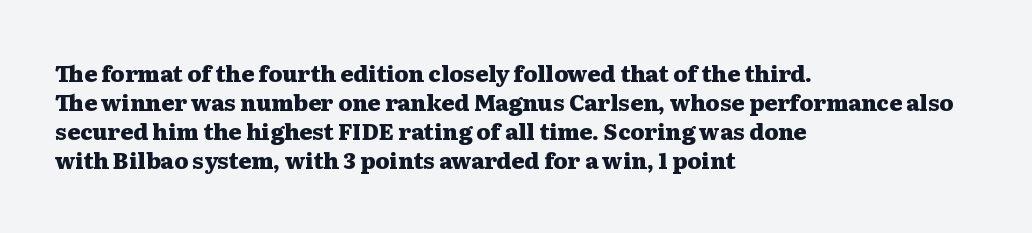
Q: Is the text bold? A: Yes.
Q: Is the text italic (slanted)? A: No, it is upright.
Q: Is the text underlined? A: No.
Q: How is the paragraph aligned? A: Left-aligned.
Q: Is the spacing between letters normal or unusually wide? A: Normal.
Q: Is the spacing between lines tight, normal or loose? A: Normal.
